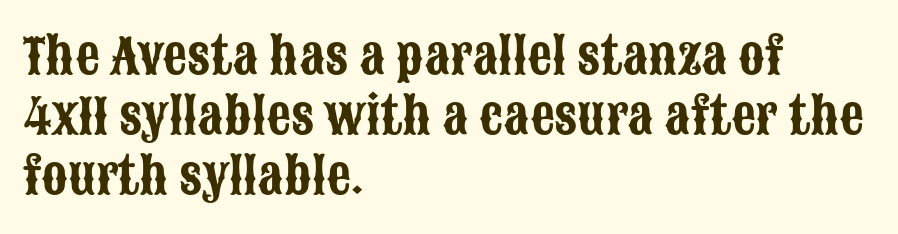
{"serif": "no", "italic": "no", "width": "condensed", "stroke_contrast": "low", "x_height": "large", "monospaced": "no", "underline": "no", "align": "left", "line_spacing": "normal", "line_spacing_ratio": 1.25, "letter_spacing": "normal", "letter_spacing_em": 0.0, "glyph_px": 48}
